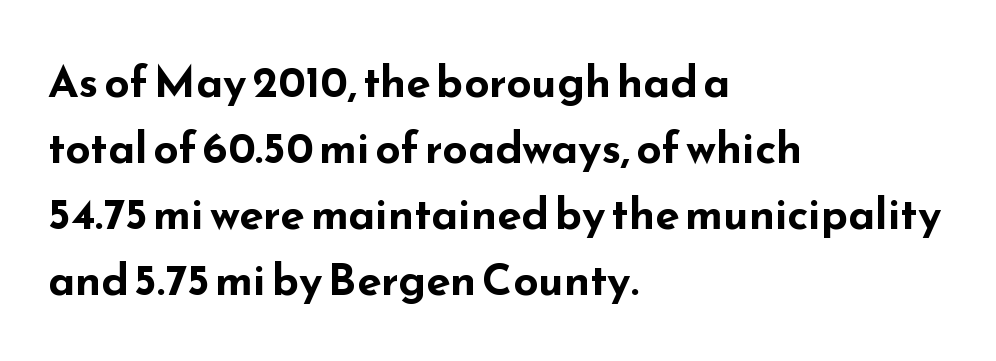
{"serif": "no", "italic": "no", "bold": "yes", "weight": "bold", "width": "wide", "stroke_contrast": "low", "x_height": "small", "monospaced": "no", "underline": "no", "align": "left", "line_spacing": "normal", "line_spacing_ratio": 1.5, "letter_spacing": "normal", "letter_spacing_em": 0.0, "glyph_px": 44}
